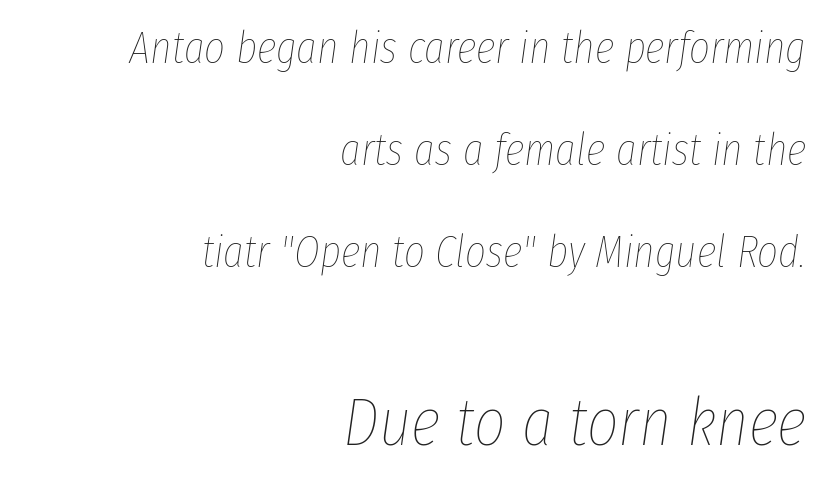
{"italic": "yes", "lean": "right", "slant_degrees": 8, "bold": "no", "weight": "thin", "width": "condensed", "stroke_contrast": "low", "x_height": "medium", "monospaced": "no", "underline": "no", "align": "right", "line_spacing": "loose", "line_spacing_ratio": 2.27, "letter_spacing": "normal", "letter_spacing_em": 0.0, "larger_block": "second", "size_ratio": 1.51, "glyph_px": 68}
